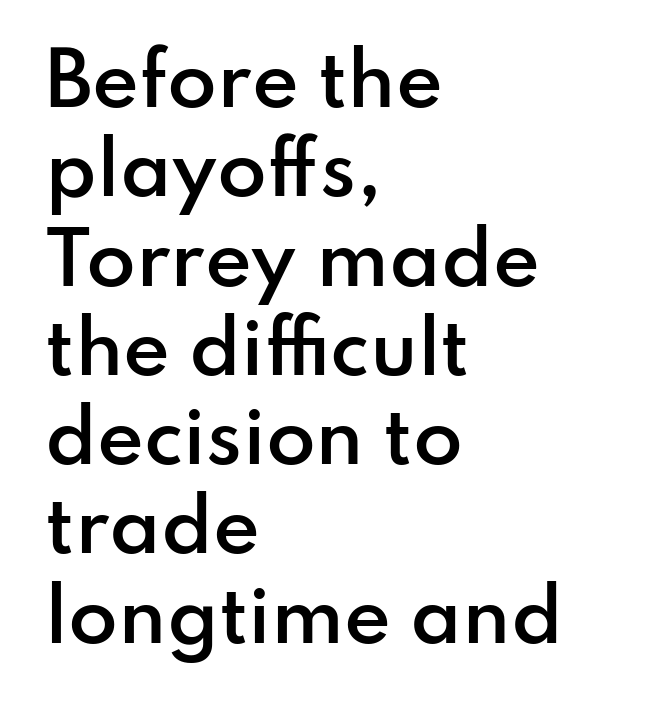
The image shows 72 px semibold sans-serif type, upright; set left-aligned, line spacing 1.24x, normal letter spacing, not underlined; low stroke contrast and a small x-height.
